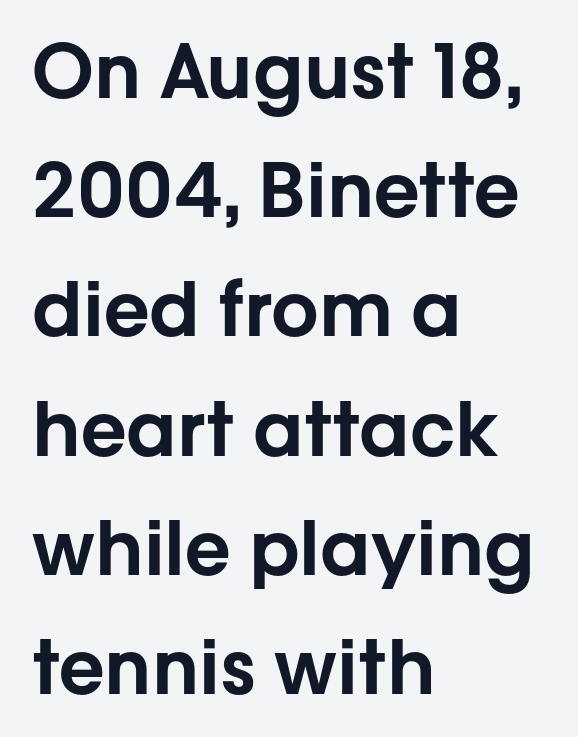
{"serif": "no", "italic": "no", "width": "normal", "stroke_contrast": "low", "x_height": "medium", "monospaced": "no", "underline": "no", "align": "left", "line_spacing": "normal", "line_spacing_ratio": 1.59, "letter_spacing": "normal", "letter_spacing_em": 0.0, "glyph_px": 75}
